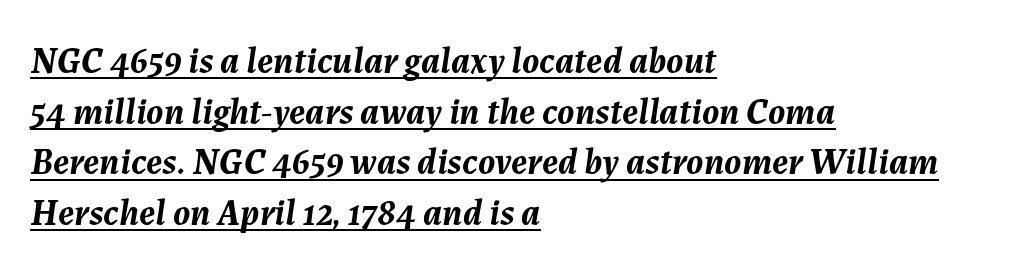
The image shows 37 px semibold type, italic (leaning right); set left-aligned, normal line spacing (1.37x), normal letter spacing, underlined; medium stroke contrast and a medium x-height.
